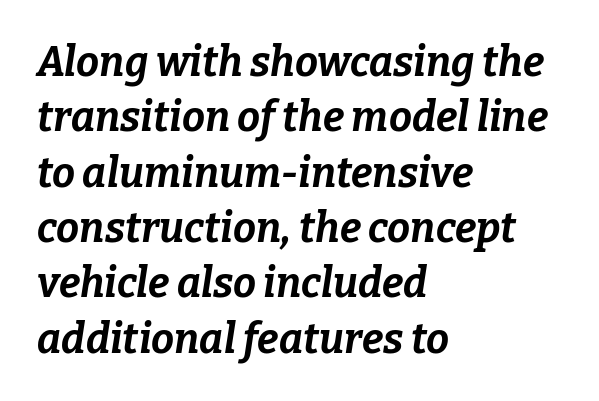
The designer left line spacing at the default. Students, note that the glyphs here touch the page at normal intervals. The font's italic variant was chosen for this text. The glyphs have the mass of a bold cut.
